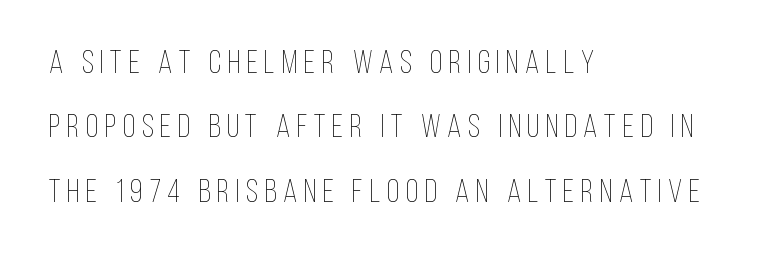
{"italic": "no", "bold": "no", "weight": "thin", "width": "condensed", "stroke_contrast": "low", "x_height": "large", "monospaced": "no", "underline": "no", "align": "left", "line_spacing": "loose", "line_spacing_ratio": 2.01, "letter_spacing": "wide", "letter_spacing_em": 0.21, "glyph_px": 32}
